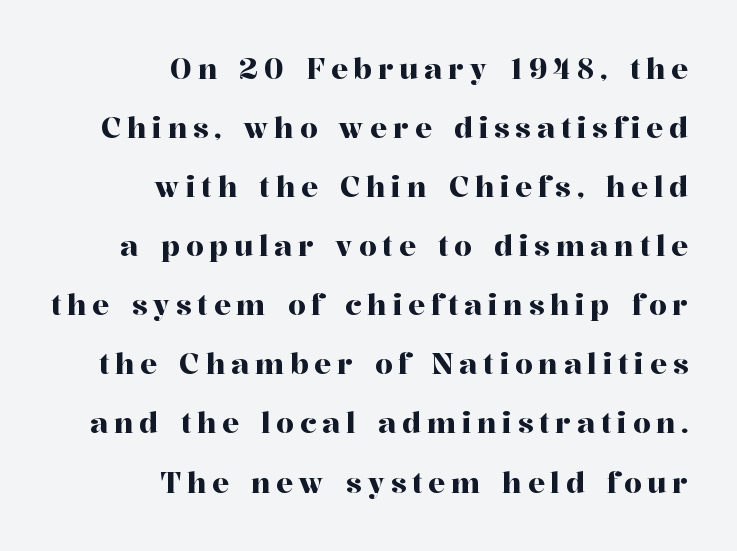
The image shows 28 px serif type, upright; set right-aligned, loose line spacing (2.11x), unusually wide letter spacing (+0.21 em), not underlined; high stroke contrast and a medium x-height.
